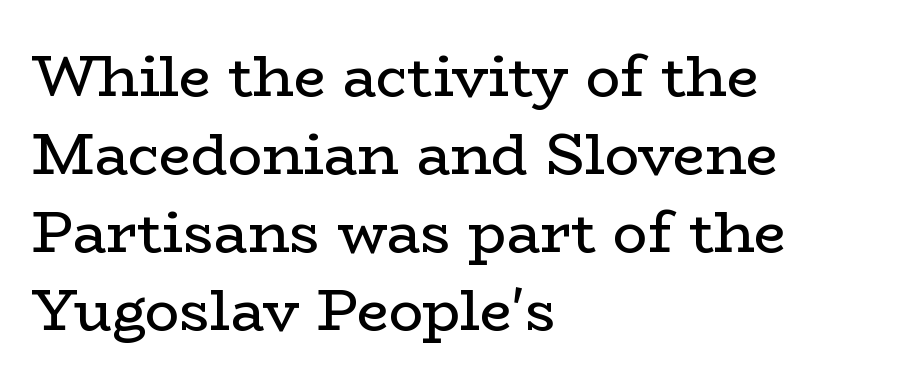
{"serif": "yes", "italic": "no", "bold": "no", "weight": "regular", "width": "wide", "stroke_contrast": "low", "x_height": "medium", "monospaced": "no", "underline": "no", "align": "left", "line_spacing": "normal", "line_spacing_ratio": 1.37, "letter_spacing": "normal", "letter_spacing_em": 0.0, "glyph_px": 57}
